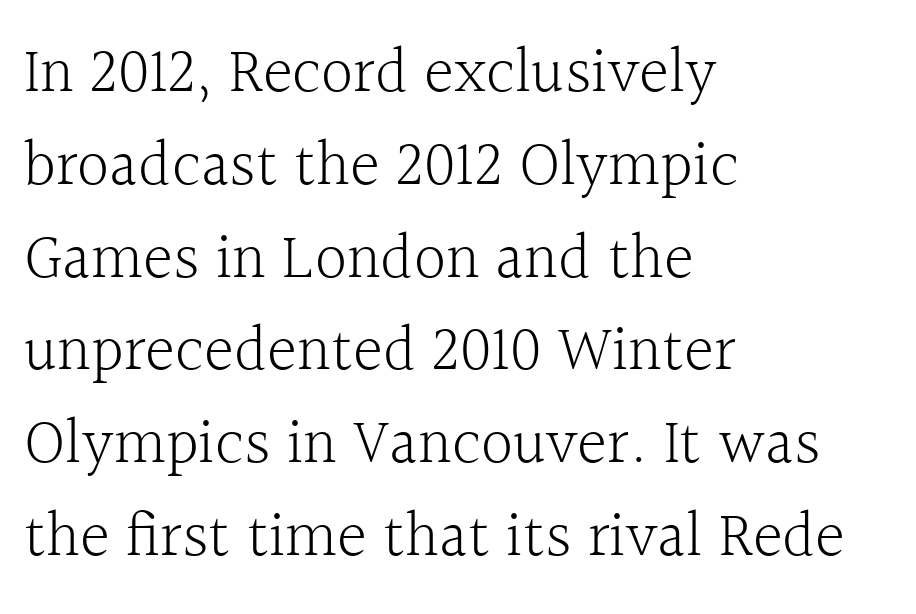
{"serif": "yes", "italic": "no", "bold": "no", "weight": "light", "width": "normal", "x_height": "medium", "monospaced": "no", "underline": "no", "align": "left", "line_spacing": "normal", "line_spacing_ratio": 1.45, "letter_spacing": "normal", "letter_spacing_em": 0.0, "glyph_px": 64}
